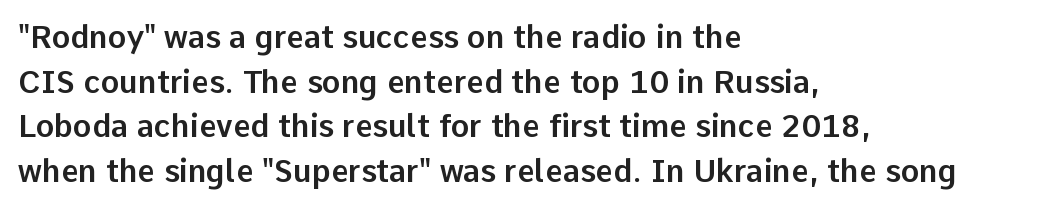
Each word holds together tightly as a unit, with standard inter-letter gaps. The face used here is proportionally spaced, like ordinary book or web type. The typesetter chose a ragged-right arrangement here. The designer left line spacing at the default. Type without underlining.
